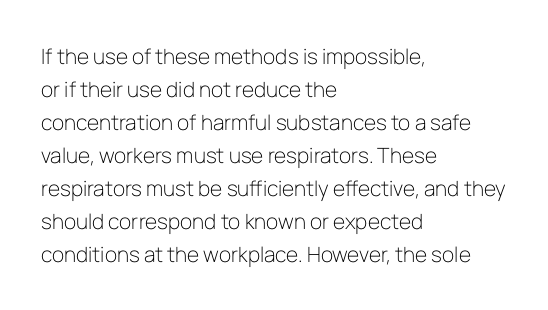
No italicization has been applied; the sample stays upright. This rendering features lettering with no underline. Summary of weight: not heavy and not bold. The typesetter chose a ragged-right arrangement here. The vertical gap from one line to the next is medium.
